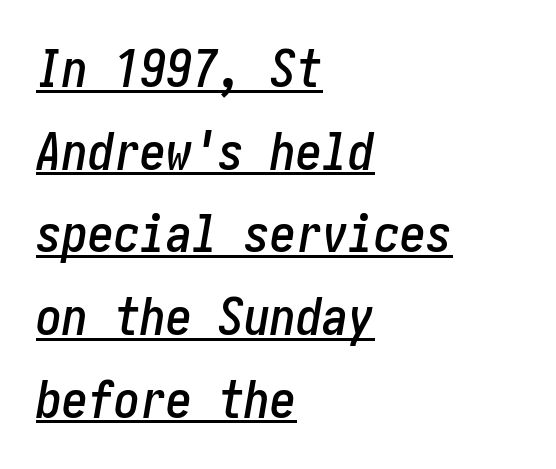
Q: Is the text italic (slanted)? A: Yes, it leans right by about 10 degrees.
Q: Is the text underlined? A: Yes.
Q: How is the paragraph aligned? A: Left-aligned.
Q: Is the spacing between letters normal or unusually wide? A: Normal.
Q: Is the spacing between lines tight, normal or loose? A: Normal.
Q: Width (condensed, normal, or wide)? A: Condensed.
Q: Stroke contrast? A: Low.
Q: x-height? A: Medium.
